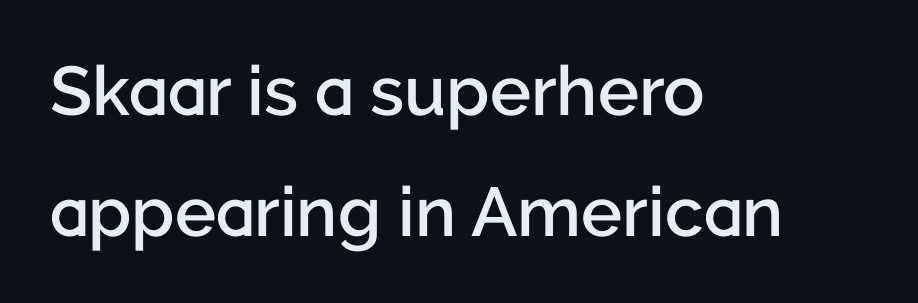
The image shows 69 px semibold sans-serif type, upright; set left-aligned, line spacing 1.75x, normal letter spacing, not underlined; low stroke contrast and a medium x-height.
